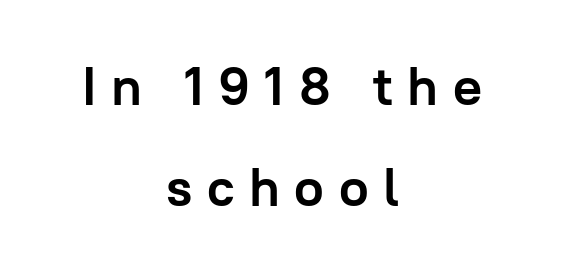
The image shows 54 px semibold sans-serif type, upright; set centered, line spacing 1.87x, unusually wide letter spacing (+0.27 em), not underlined; low stroke contrast and a medium x-height.
